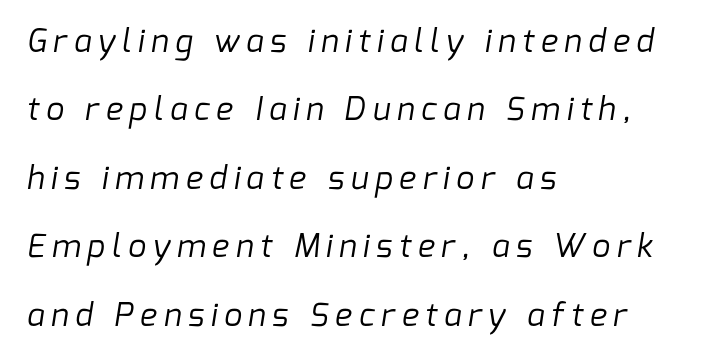
Q: Is the text bold? A: No.
Q: Is the typeface a serif or a sans-serif typeface? A: Sans-serif.
Q: Is the text underlined? A: No.
Q: How is the paragraph aligned? A: Left-aligned.
Q: Is the spacing between letters normal or unusually wide? A: Unusually wide.
Q: Is the spacing between lines tight, normal or loose? A: Loose.
Q: Width (condensed, normal, or wide)? A: Normal.
Q: Stroke contrast? A: Low.
Q: x-height? A: Medium.
Q: Monospaced? A: No.
